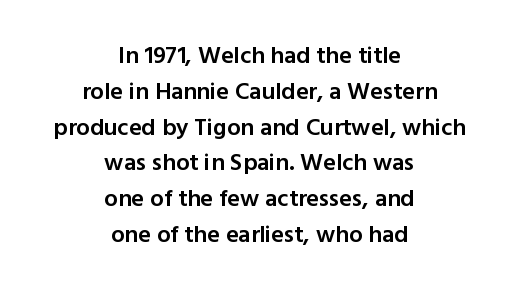
{"italic": "no", "bold": "semi", "underline": "no", "align": "center", "line_spacing": "normal", "line_spacing_ratio": 1.49, "letter_spacing": "normal", "letter_spacing_em": 0.0, "glyph_px": 24}
